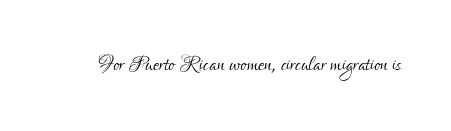
The image shows 28 px light, condensed sans-serif type; set normal letter spacing, not underlined; low stroke contrast and a small x-height.
